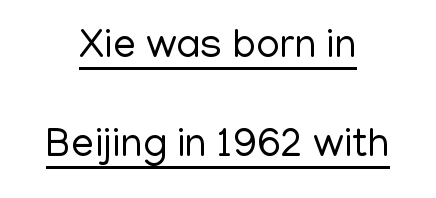
{"serif": "no", "italic": "no", "bold": "no", "weight": "regular", "width": "normal", "stroke_contrast": "low", "x_height": "medium", "monospaced": "no", "underline": "yes", "align": "center", "line_spacing": "loose", "line_spacing_ratio": 2.41, "letter_spacing": "normal", "letter_spacing_em": 0.0, "glyph_px": 41}
